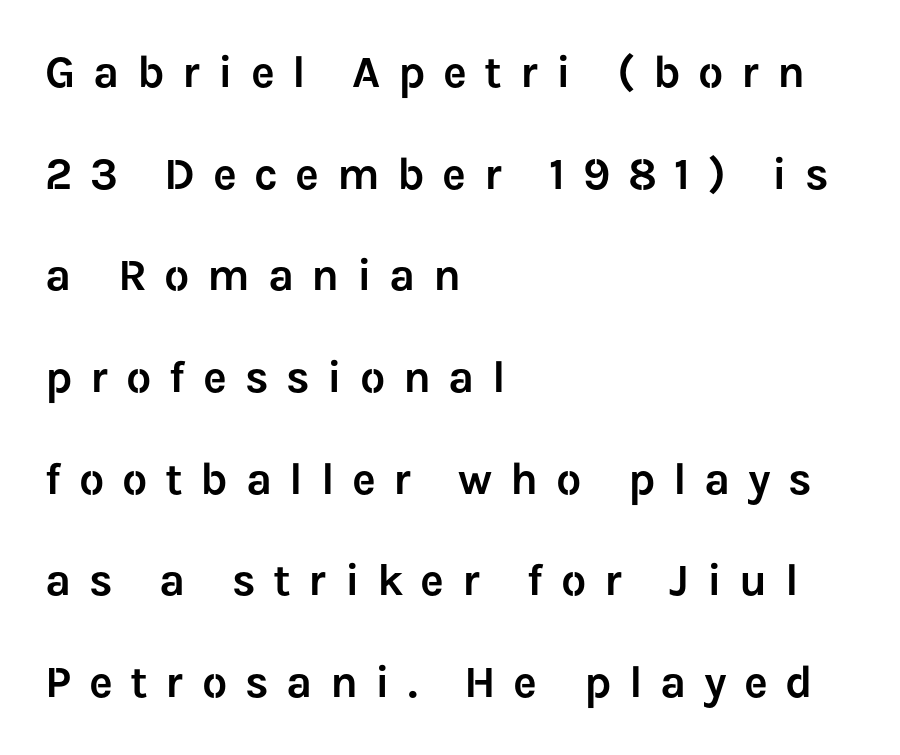
{"serif": "no", "italic": "no", "width": "normal", "stroke_contrast": "low", "x_height": "medium", "monospaced": "no", "underline": "no", "align": "left", "line_spacing": "loose", "line_spacing_ratio": 2.26, "letter_spacing": "wide", "letter_spacing_em": 0.39, "glyph_px": 45}
